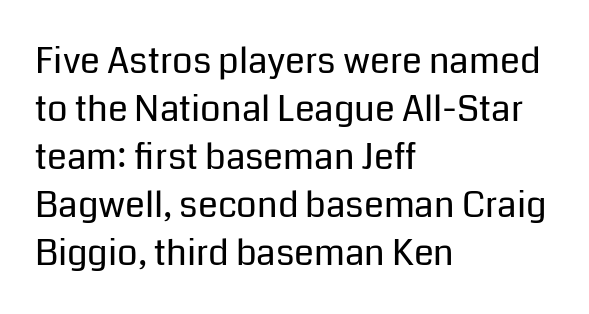
{"serif": "no", "italic": "no", "bold": "no", "weight": "regular", "width": "normal", "stroke_contrast": "low", "x_height": "medium", "monospaced": "no", "underline": "no", "align": "left", "line_spacing": "normal", "line_spacing_ratio": 1.33, "letter_spacing": "normal", "letter_spacing_em": 0.0, "glyph_px": 36}
